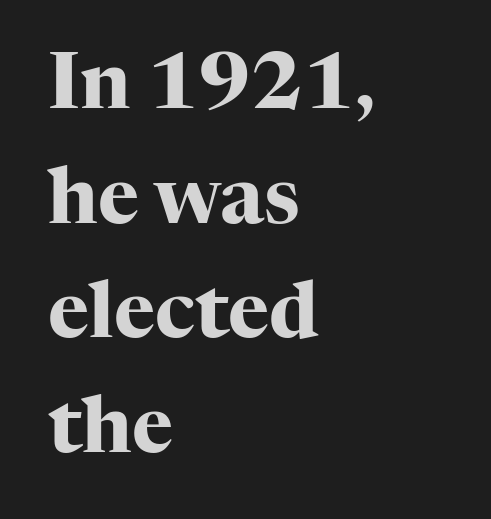
The image shows 78 px heavy serif type, upright; set left-aligned, normal line spacing (1.47x), normal letter spacing, not underlined; high stroke contrast and a medium x-height.
